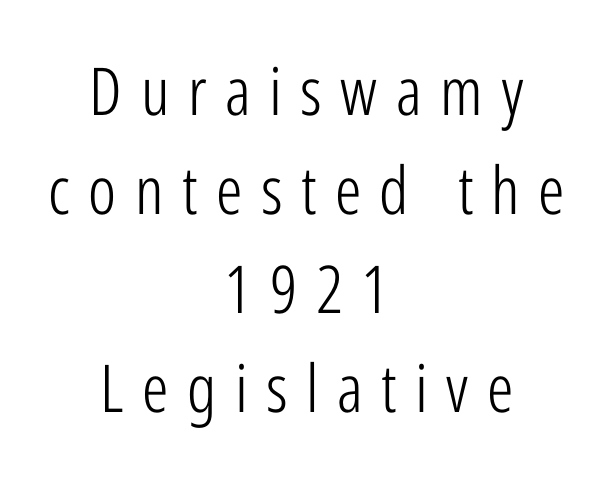
The image shows 66 px light, condensed sans-serif type, upright; set centered, normal line spacing (1.5x), unusually wide letter spacing (+0.28 em), not underlined; low stroke contrast and a medium x-height.
